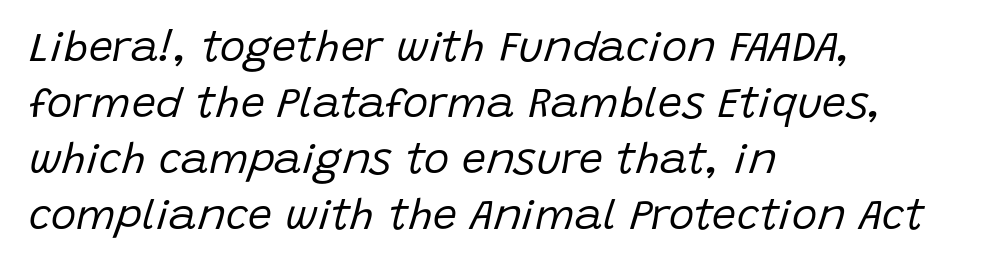
Q: Is the text bold? A: No.
Q: Is the text italic (slanted)? A: Yes, it leans right by about 15 degrees.
Q: Is the text underlined? A: No.
Q: How is the paragraph aligned? A: Left-aligned.
Q: Is the spacing between letters normal or unusually wide? A: Normal.
Q: Is the spacing between lines tight, normal or loose? A: Normal.
Q: Width (condensed, normal, or wide)? A: Normal.
Q: Stroke contrast? A: Low.
Q: x-height? A: Large.
Q: Monospaced? A: No.
